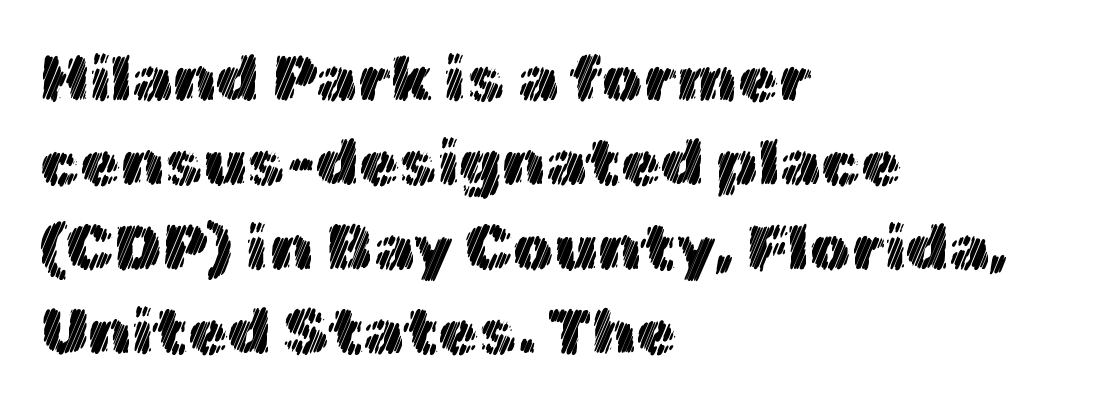
{"italic": "no", "width": "normal", "x_height": "medium", "monospaced": "no", "underline": "no", "align": "left", "line_spacing": "normal", "line_spacing_ratio": 1.3, "letter_spacing": "normal", "letter_spacing_em": 0.0, "glyph_px": 65}
